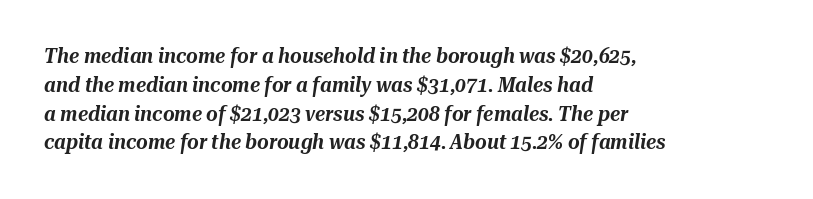
Bare-footed words on every line. Left-aligned paragraph, ragged on the right. No extra tracking has been applied to these lines. Would a proofreader flag this as italicized? Yes.
